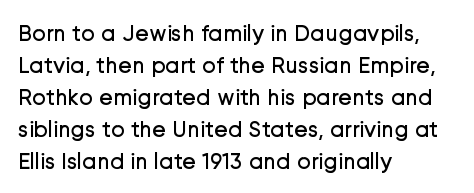
The image shows 23 px text type, upright; set left-aligned, normal line spacing (1.39x), normal letter spacing, not underlined.
